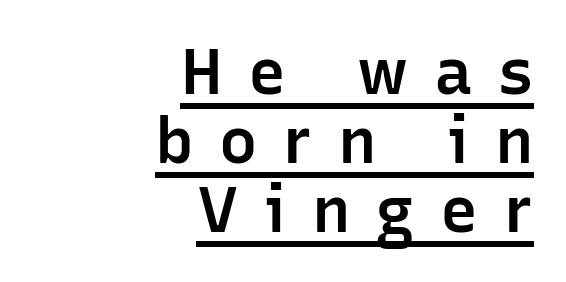
{"serif": "no", "italic": "no", "bold": "semi", "weight": "semibold", "width": "normal", "stroke_contrast": "low", "x_height": "medium", "monospaced": "no", "underline": "yes", "align": "right", "line_spacing": "tight", "line_spacing_ratio": 1.08, "letter_spacing": "wide", "letter_spacing_em": 0.4, "glyph_px": 64}
